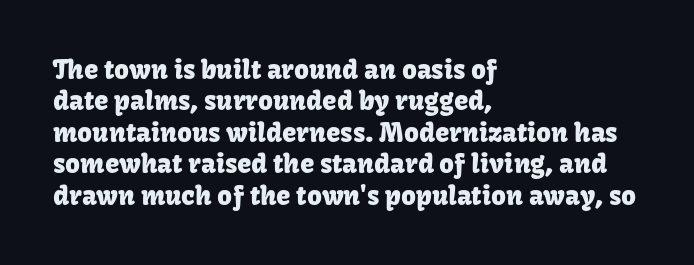
Q: Is the text italic (slanted)? A: No, it is upright.
Q: Is the text underlined? A: No.
Q: How is the paragraph aligned? A: Left-aligned.
Q: Is the spacing between letters normal or unusually wide? A: Normal.
